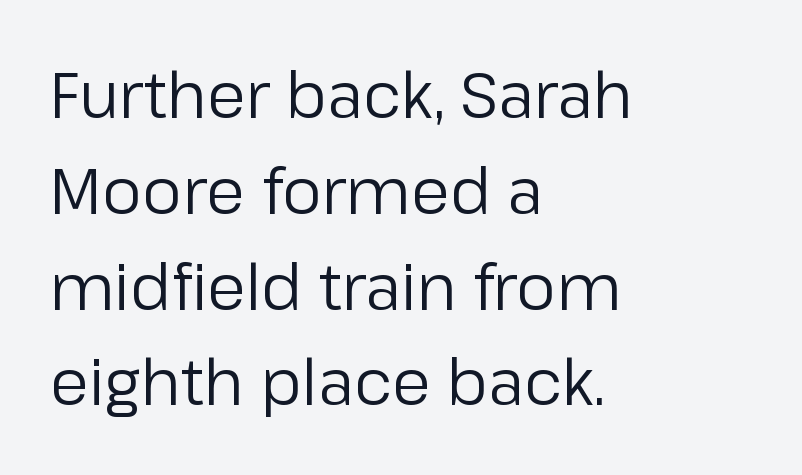
The image shows 63 px regular-weight sans-serif type, upright; set left-aligned, normal line spacing (1.52x), normal letter spacing, not underlined; low stroke contrast and a medium x-height.
